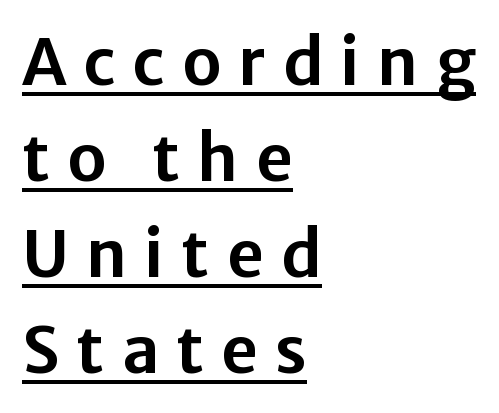
The compositor pushed each line to the left boundary. The face used here is a sans, in the tradition of grotesques and geometrics. Does extra space separate the letters? Yes, quite a lot of it. Decoration check: the copy is underlined. Here the designer chose a conventional face with non-uniform glyph widths. These lines were composed using upright roman letters.
